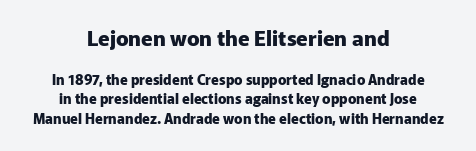
Q: Is the text bold? A: Yes.
Q: Is the text italic (slanted)? A: No, it is upright.
Q: Is the text underlined? A: No.
Q: How is the paragraph aligned? A: Centered.
Q: Is the spacing between letters normal or unusually wide? A: Normal.
Q: Is the spacing between lines tight, normal or loose? A: Normal.
Q: Which block of text is set in a larger size, the first (top) or the second (bottom)? A: The first (top) one.
